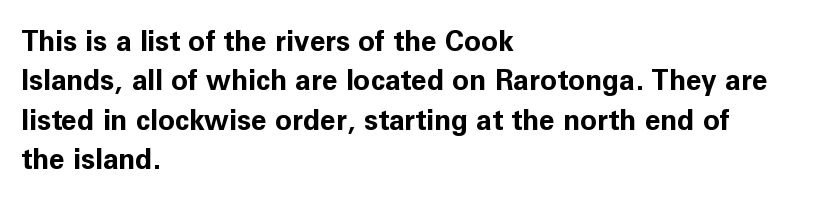
Q: Is the text bold? A: Yes.
Q: Is the text italic (slanted)? A: No, it is upright.
Q: Is the typeface a serif or a sans-serif typeface? A: Sans-serif.
Q: Is the text underlined? A: No.
Q: How is the paragraph aligned? A: Left-aligned.
Q: Is the spacing between letters normal or unusually wide? A: Normal.
Q: Is the spacing between lines tight, normal or loose? A: Normal.
Q: Width (condensed, normal, or wide)? A: Normal.
Q: Stroke contrast? A: Low.
Q: x-height? A: Medium.
Q: Monospaced? A: No.
